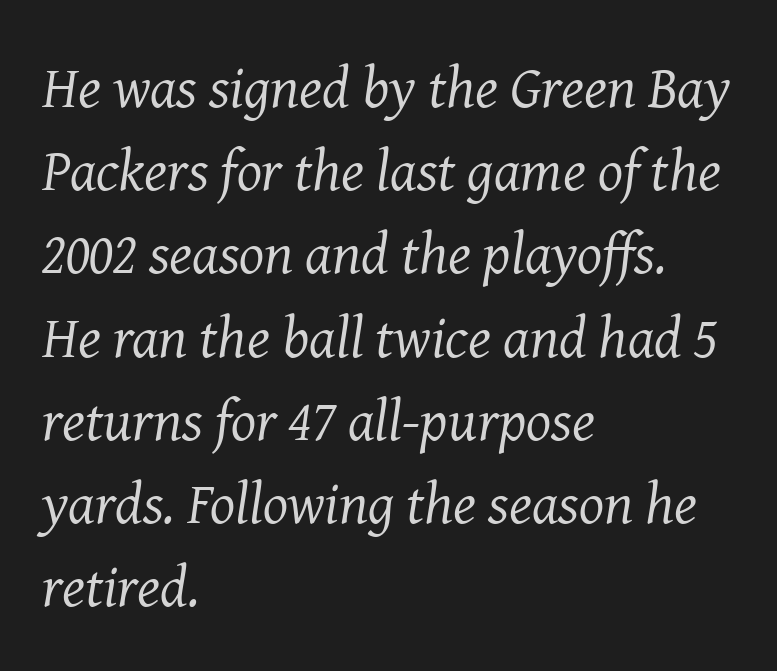
Default kerning and tracking; the words read as compact shapes. The ragged edge is on the right, which tells us the setting is flush left. The space between consecutive lines is moderate. The typesetting does not lean heavy: it is not bold.
